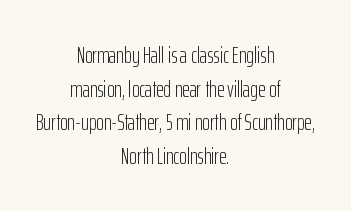
The image shows 23 px text type, upright; set centered, normal line spacing (1.46x), normal letter spacing, not underlined.
